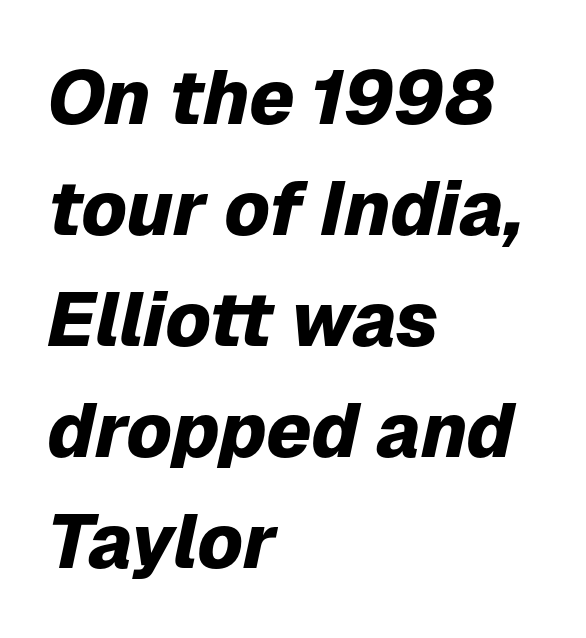
The rendering applies a slant to the glyphs. Which margin do the lines hug? The left one — the right edge is uneven. The face used here is proportionally spaced, like ordinary book or web type. This rendering leaves character spacing at its baseline value. Whoever set this chose a conventional vertical rhythm.
